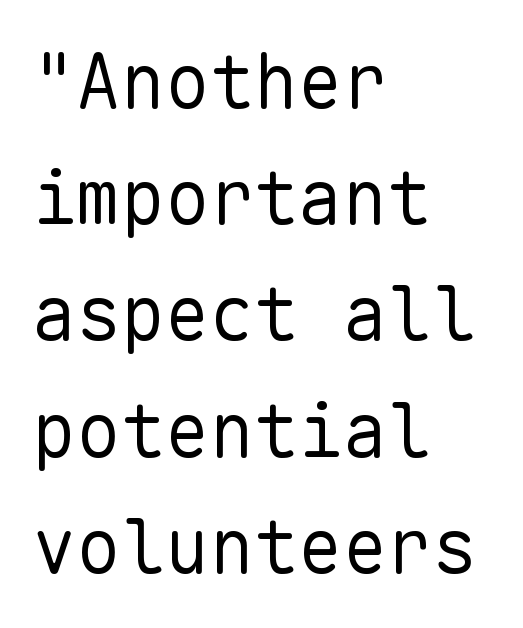
{"serif": "no", "italic": "no", "bold": "no", "weight": "regular", "width": "normal", "stroke_contrast": "low", "x_height": "medium", "monospaced": "yes", "underline": "no", "align": "left", "line_spacing": "normal", "line_spacing_ratio": 1.57, "letter_spacing": "normal", "letter_spacing_em": 0.0, "glyph_px": 74}
